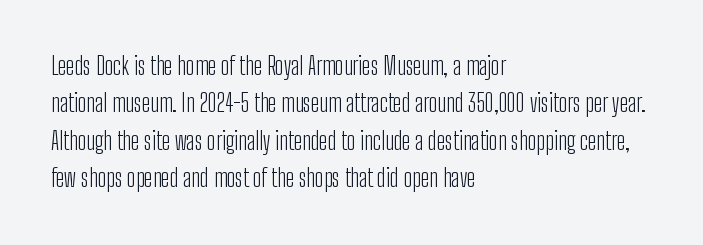
The image shows 24 px text type, upright; set left-aligned, normal line spacing (1.56x), normal letter spacing, not underlined.
